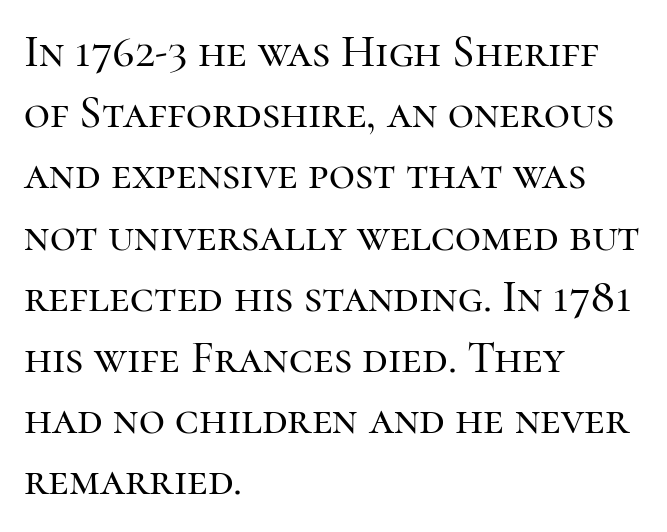
This block has exactly the height ordinary leading produces. In terms of letterform style, serifs are clearly present. The typesetter chose a ragged-right arrangement here. You could call the tracking neutral — neither tight nor loose. Each row of text sits above clean, open space. Upright lettering throughout.
